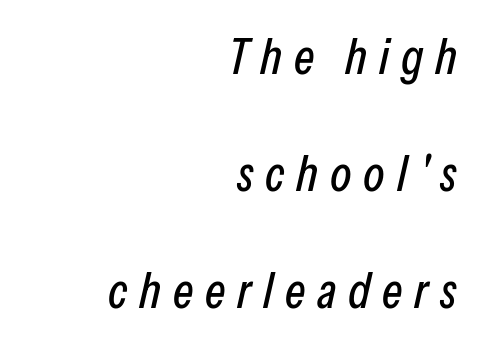
In terms of leading, this rendering errs on the spacious side. This rendering uses right alignment, leaving the left contour irregular. What stands out about the letter spacing? Its width — letters are far apart. Think of a printed novel: that variable character pitch is what you see here. The strip under each line holds only bare page. A typesetter would mark this as italic.
